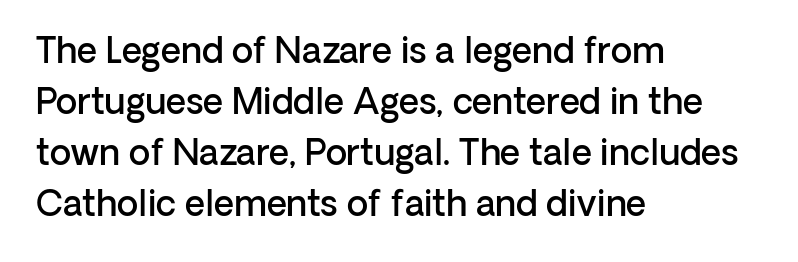
Q: Is the text bold? A: Semi-bold.
Q: Is the text italic (slanted)? A: No, it is upright.
Q: Is the typeface a serif or a sans-serif typeface? A: Sans-serif.
Q: Is the text underlined? A: No.
Q: How is the paragraph aligned? A: Left-aligned.
Q: Is the spacing between letters normal or unusually wide? A: Normal.
Q: Is the spacing between lines tight, normal or loose? A: Normal.
Q: Width (condensed, normal, or wide)? A: Normal.
Q: Stroke contrast? A: Low.
Q: x-height? A: Medium.
Q: Monospaced? A: No.
